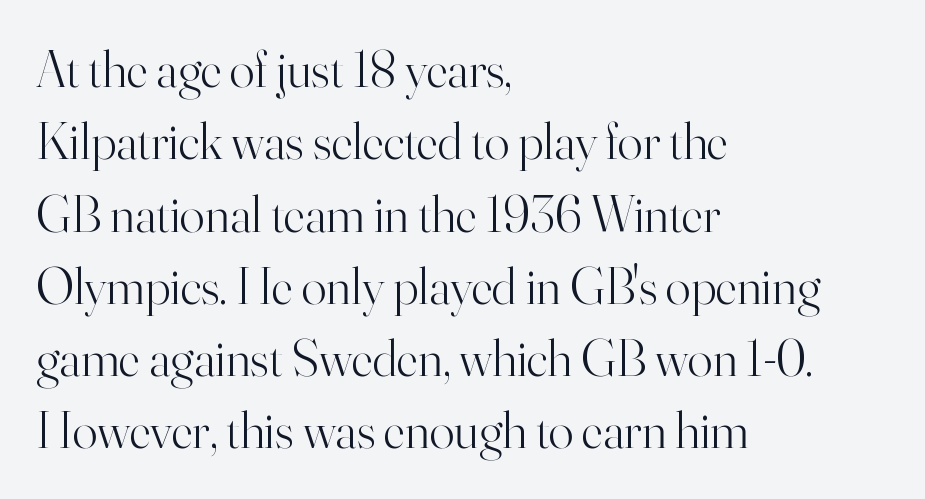
The line-height multiplier appears to be the usual default. Examine the stroke ends and you'll spot serifs. The zone under the glyphs is completely vacant. Casual observation: everything's shoved over to the left. Posture: upright roman. The gaps between neighbouring characters are ordinary and unremarkable.
